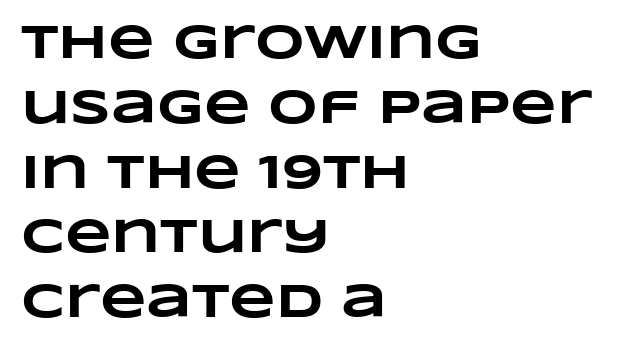
The font is running at its bold setting. Lines of text with bare space underneath. A typesetter would call this leading conventional body-copy spacing. Default kerning and tracking; the words read as compact shapes. Casual observation: everything's shoved over to the left. Varying glyph widths throughout — classic text-font behaviour.
